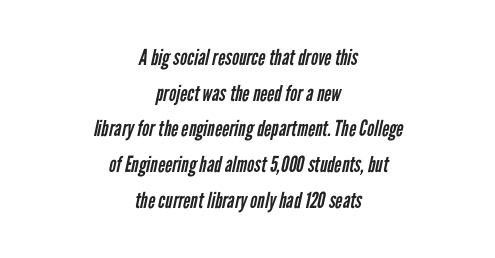
{"bold": "no", "underline": "no", "align": "center", "line_spacing": "normal", "line_spacing_ratio": 1.62, "letter_spacing": "normal", "letter_spacing_em": 0.0, "glyph_px": 22}
